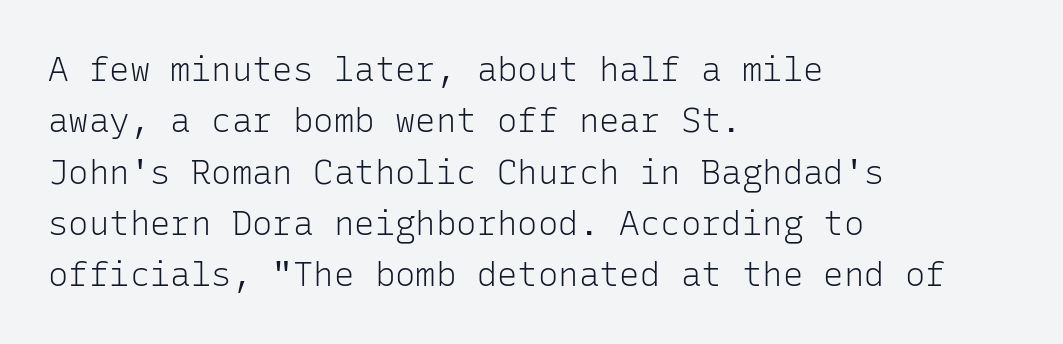
{"serif": "no", "italic": "no", "bold": "no", "weight": "light", "width": "normal", "stroke_contrast": "low", "x_height": "medium", "monospaced": "yes", "underline": "no", "align": "left", "line_spacing": "normal", "line_spacing_ratio": 1.51, "letter_spacing": "normal", "letter_spacing_em": 0.0, "glyph_px": 34}
